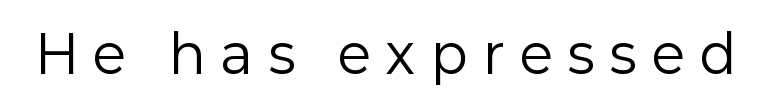
Q: Is the text bold? A: No.
Q: Is the text italic (slanted)? A: No, it is upright.
Q: Is the typeface a serif or a sans-serif typeface? A: Sans-serif.
Q: Is the text underlined? A: No.
Q: Is the spacing between letters normal or unusually wide? A: Unusually wide.
Q: Width (condensed, normal, or wide)? A: Normal.
Q: Stroke contrast? A: Low.
Q: x-height? A: Medium.
Q: Monospaced? A: No.
